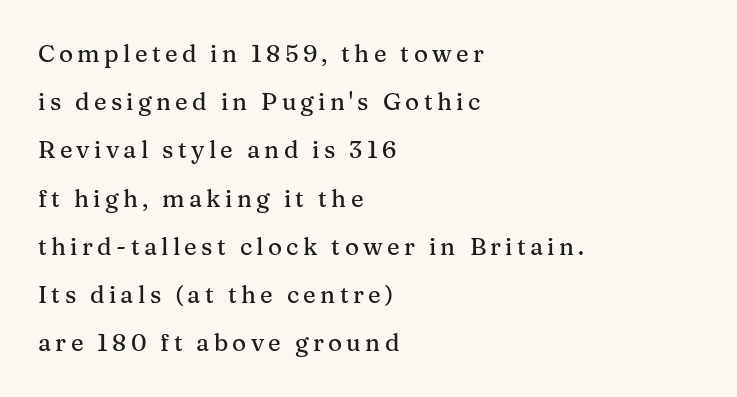
{"italic": "no", "underline": "no", "align": "left", "line_spacing": "loose", "line_spacing_ratio": 2.01, "glyph_px": 24}
